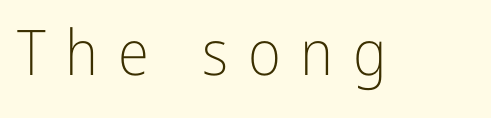
The image shows 63 px light, condensed sans-serif type, upright; set unusually wide letter spacing (+0.31 em), not underlined; low stroke contrast and a medium x-height.
